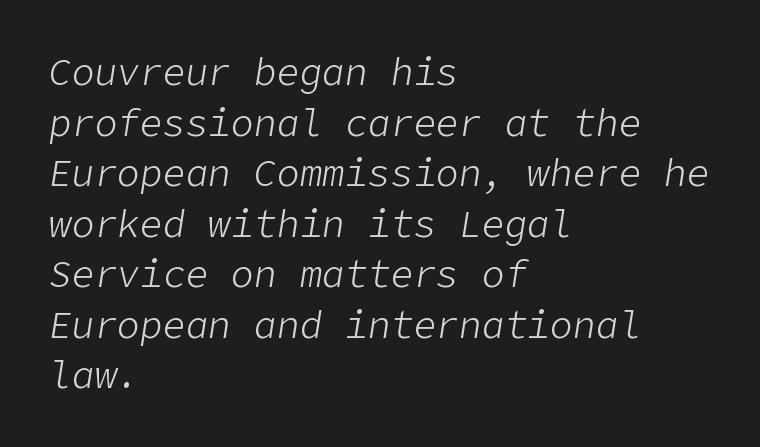
{"italic": "yes", "lean": "right", "slant_degrees": 9, "bold": "no", "weight": "light", "width": "normal", "stroke_contrast": "low", "x_height": "medium", "underline": "no", "align": "left", "line_spacing": "normal", "line_spacing_ratio": 1.33, "letter_spacing": "normal", "letter_spacing_em": 0.0, "glyph_px": 38}
